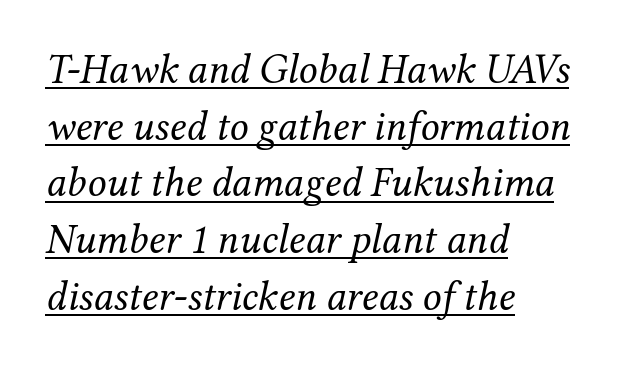
Q: Is the text bold? A: No.
Q: Is the text italic (slanted)? A: Yes, it leans right by about 12 degrees.
Q: Is the typeface a serif or a sans-serif typeface? A: Serif.
Q: Is the text underlined? A: Yes.
Q: How is the paragraph aligned? A: Left-aligned.
Q: Is the spacing between letters normal or unusually wide? A: Normal.
Q: Is the spacing between lines tight, normal or loose? A: Normal.
Q: Width (condensed, normal, or wide)? A: Normal.
Q: Stroke contrast? A: Medium.
Q: x-height? A: Medium.
Q: Monospaced? A: No.
